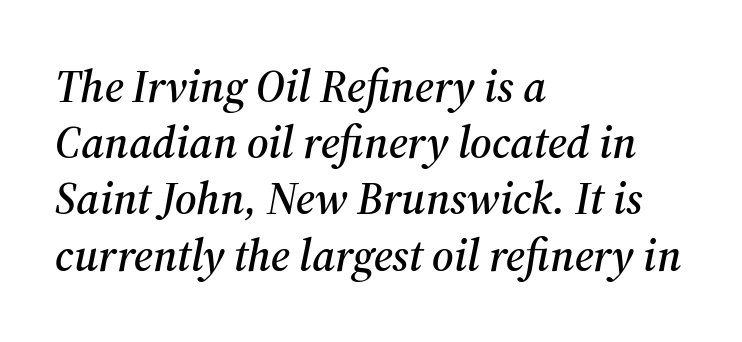
Q: Is the text italic (slanted)? A: Yes, it leans right by about 12 degrees.
Q: Is the typeface a serif or a sans-serif typeface? A: Serif.
Q: Is the text underlined? A: No.
Q: How is the paragraph aligned? A: Left-aligned.
Q: Is the spacing between letters normal or unusually wide? A: Normal.
Q: Is the spacing between lines tight, normal or loose? A: Normal.
Q: Width (condensed, normal, or wide)? A: Normal.
Q: Stroke contrast? A: Medium.
Q: x-height? A: Medium.
Q: Monospaced? A: No.
